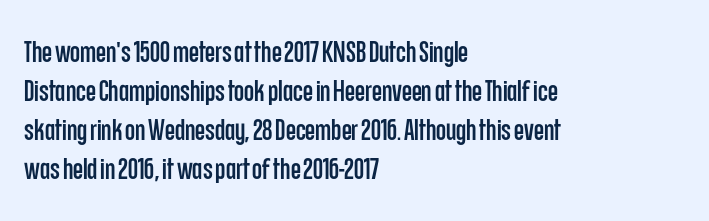
{"serif": "no", "italic": "no", "width": "condensed", "stroke_contrast": "low", "x_height": "large", "monospaced": "no", "underline": "no", "align": "left", "line_spacing": "normal", "line_spacing_ratio": 1.35, "letter_spacing": "normal", "letter_spacing_em": 0.0, "glyph_px": 29}
